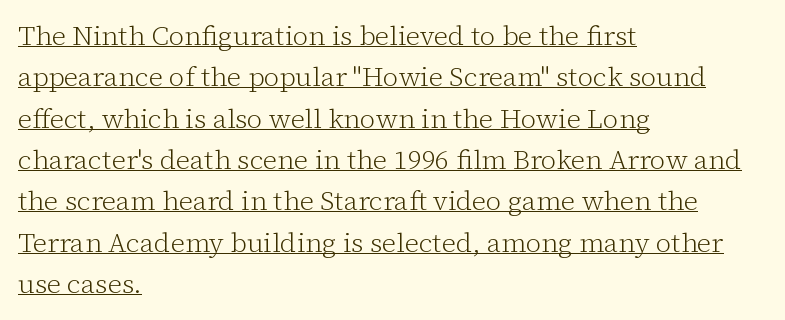
{"italic": "no", "bold": "no", "underline": "yes", "align": "left", "line_spacing": "normal", "line_spacing_ratio": 1.53, "letter_spacing": "normal", "letter_spacing_em": 0.0, "glyph_px": 27}
